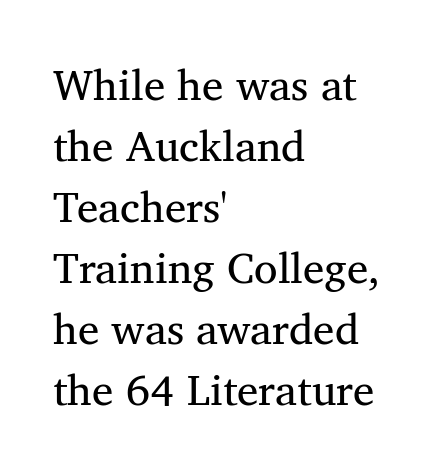
{"serif": "yes", "italic": "no", "bold": "no", "weight": "regular", "width": "normal", "stroke_contrast": "medium", "x_height": "medium", "monospaced": "no", "underline": "no", "align": "left", "line_spacing": "normal", "line_spacing_ratio": 1.42, "letter_spacing": "normal", "letter_spacing_em": 0.0, "glyph_px": 43}
